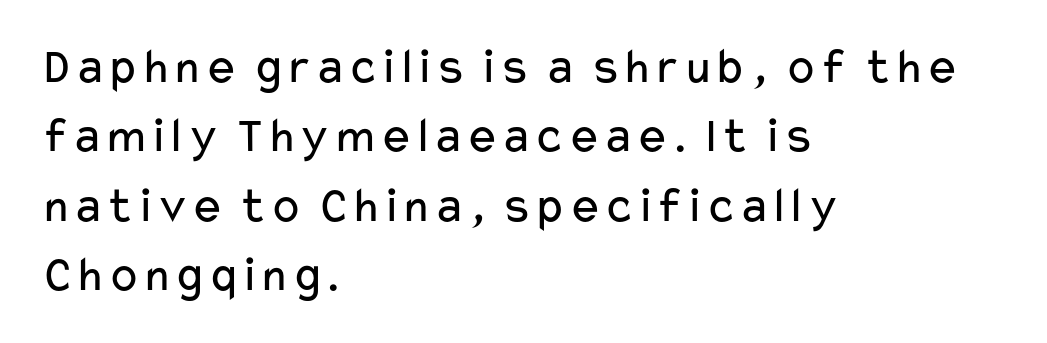
{"serif": "no", "italic": "no", "bold": "no", "weight": "regular", "width": "wide", "stroke_contrast": "low", "x_height": "medium", "monospaced": "no", "underline": "no", "align": "left", "line_spacing": "normal", "line_spacing_ratio": 1.36, "letter_spacing": "normal", "letter_spacing_em": 0.0, "glyph_px": 51}
